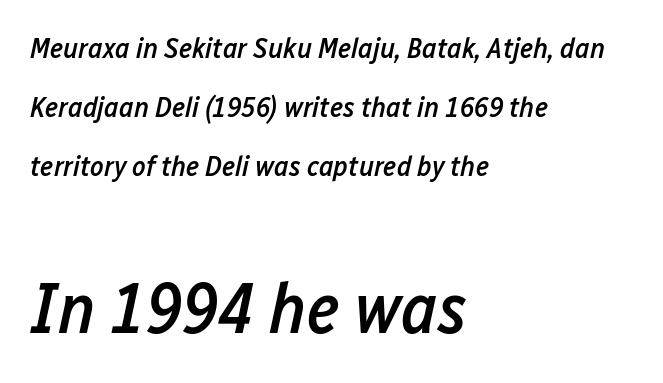
Varying glyph widths throughout — classic text-font behaviour. The baseline area is clear. Short note: letters normally spaced. A classic flush-left, rag-right setting is used for this passage. Its strokes are somewhat broadened, the hallmark of semibold type.
